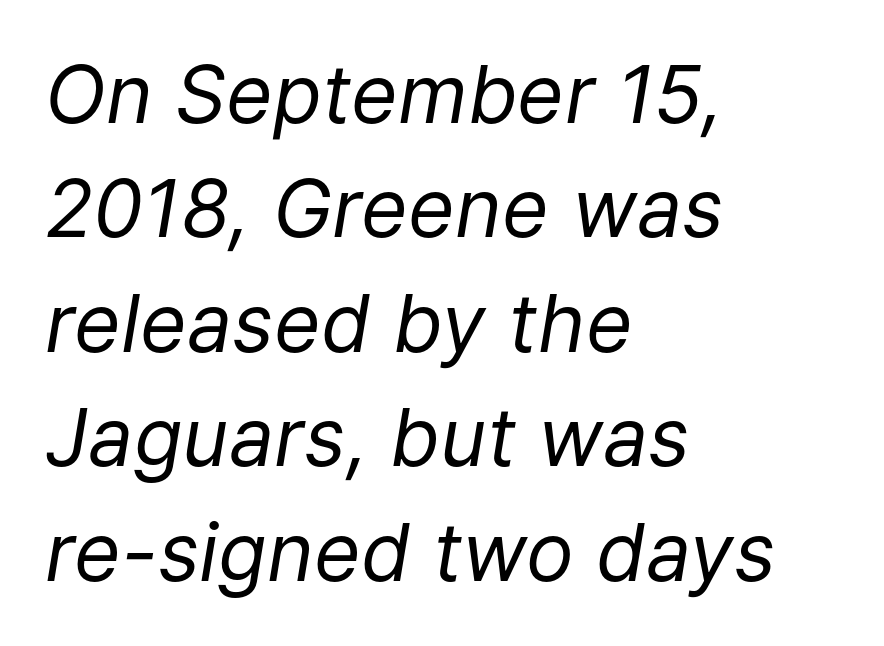
Q: Is the text bold? A: No.
Q: Is the text italic (slanted)? A: Yes, it leans right by about 9 degrees.
Q: Is the text underlined? A: No.
Q: How is the paragraph aligned? A: Left-aligned.
Q: Is the spacing between letters normal or unusually wide? A: Normal.
Q: Is the spacing between lines tight, normal or loose? A: Normal.
Q: Width (condensed, normal, or wide)? A: Normal.
Q: Stroke contrast? A: Low.
Q: x-height? A: Medium.
Q: Monospaced? A: No.
